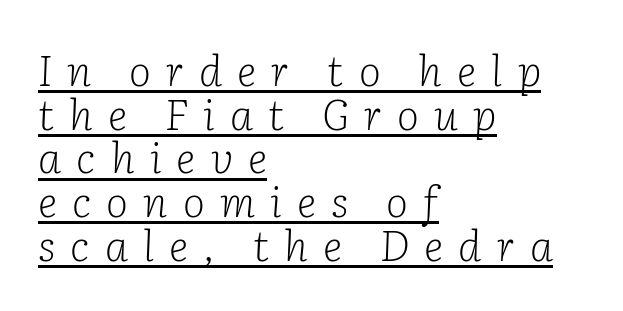
The letters are spread apart with noticeably loose tracking. Summary of weight: not heavy and not bold. Notice how the passage keeps a crisp vertical edge on the left only. Baseline-to-baseline distance is barely more than the letter height. Underlined type.
